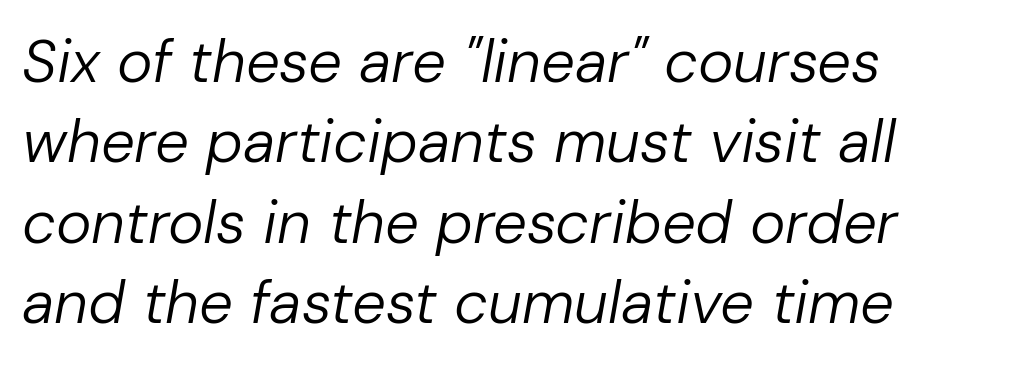
Is the type slanted? Yes — the strokes lean at a clear angle. Looks like regular typesetting: each glyph gets only the width it needs. Stem width sits at or under what a default text font uses. Vertically, the passage feels balanced, rows spaced as you'd expect. Short note: letters normally spaced.
